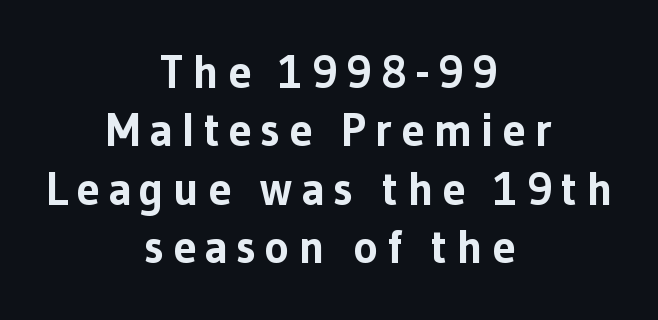
Q: Is the text bold? A: Yes.
Q: Is the text italic (slanted)? A: No, it is upright.
Q: Is the typeface a serif or a sans-serif typeface? A: Sans-serif.
Q: Is the text underlined? A: No.
Q: How is the paragraph aligned? A: Centered.
Q: Is the spacing between lines tight, normal or loose? A: Normal.
Q: Width (condensed, normal, or wide)? A: Normal.
Q: Stroke contrast? A: Low.
Q: x-height? A: Medium.
Q: Monospaced? A: No.
